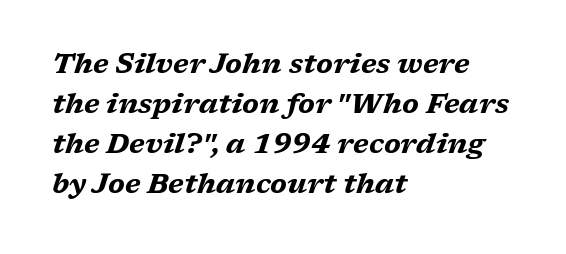
The image shows 28 px bold, wide type, italic (leaning right); set left-aligned, normal line spacing (1.43x), normal letter spacing, not underlined; medium stroke contrast and a medium x-height.
